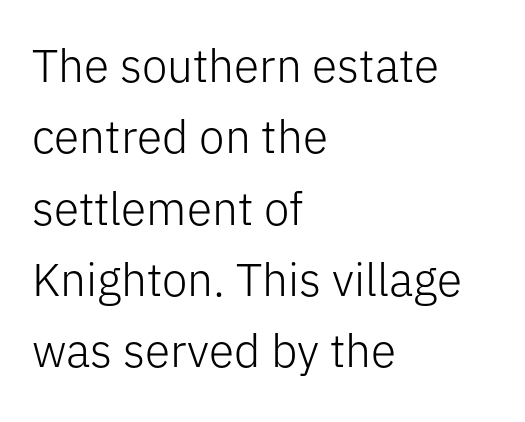
Q: Is the text bold? A: No.
Q: Is the text italic (slanted)? A: No, it is upright.
Q: Is the typeface a serif or a sans-serif typeface? A: Sans-serif.
Q: Is the text underlined? A: No.
Q: How is the paragraph aligned? A: Left-aligned.
Q: Is the spacing between letters normal or unusually wide? A: Normal.
Q: Is the spacing between lines tight, normal or loose? A: Normal.
Q: Width (condensed, normal, or wide)? A: Normal.
Q: Stroke contrast? A: Low.
Q: x-height? A: Medium.
Q: Monospaced? A: No.
